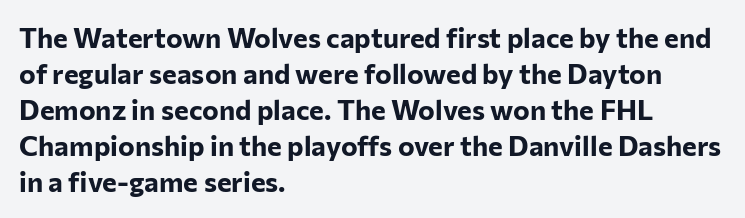
Q: Is the text bold? A: Yes.
Q: Is the text italic (slanted)? A: No, it is upright.
Q: Is the typeface a serif or a sans-serif typeface? A: Sans-serif.
Q: Is the text underlined? A: No.
Q: How is the paragraph aligned? A: Left-aligned.
Q: Is the spacing between letters normal or unusually wide? A: Normal.
Q: Is the spacing between lines tight, normal or loose? A: Normal.
Q: Width (condensed, normal, or wide)? A: Normal.
Q: Stroke contrast? A: Low.
Q: x-height? A: Medium.
Q: Monospaced? A: No.
